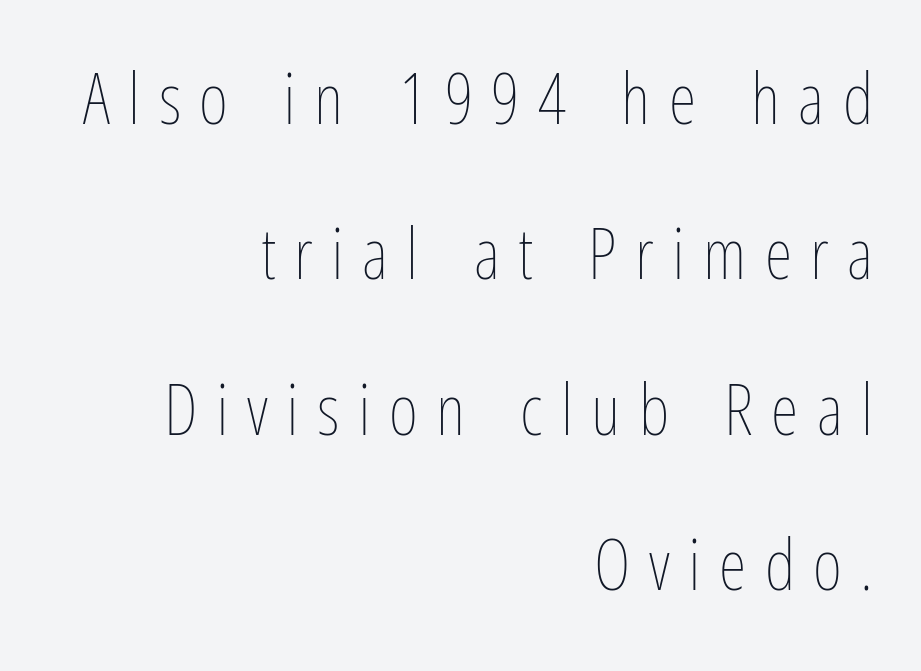
The image shows 71 px thin, condensed type, upright; set right-aligned, loose line spacing (2.19x), unusually wide letter spacing (+0.26 em), not underlined; low stroke contrast and a medium x-height.
